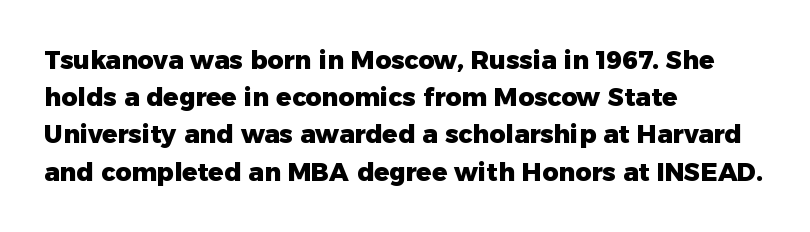
Italic: no, the glyphs are upright roman. Weight: bold. A typesetter would call this zero additional tracking. Does the copy run flush right? No — it runs flush left. In terms of leading, this rendering sits right in the middle. Quick note: underline off.
